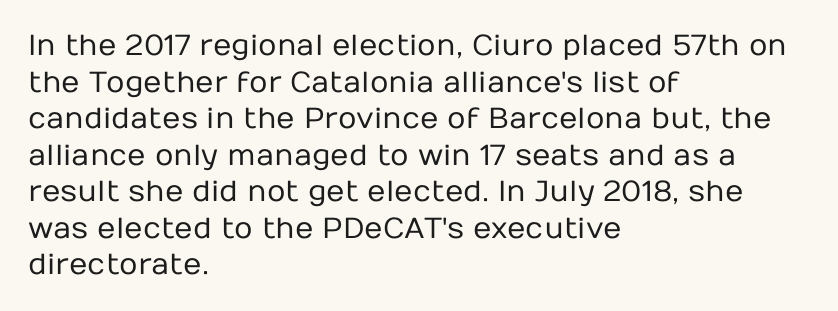
{"serif": "no", "italic": "no", "bold": "no", "weight": "regular", "width": "normal", "stroke_contrast": "low", "x_height": "medium", "monospaced": "no", "underline": "no", "align": "left", "line_spacing": "normal", "line_spacing_ratio": 1.26, "letter_spacing": "normal", "letter_spacing_em": 0.0, "glyph_px": 29}
